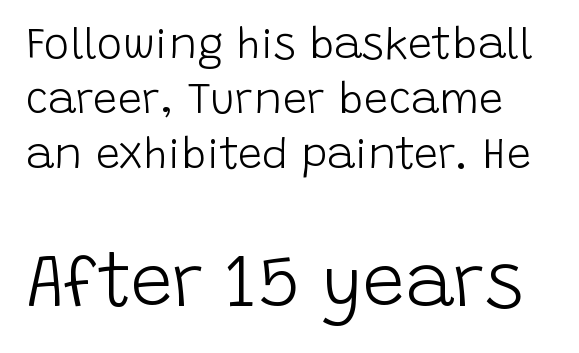
Q: Is the text bold? A: No.
Q: Is the text italic (slanted)? A: No, it is upright.
Q: Is the typeface a serif or a sans-serif typeface? A: Sans-serif.
Q: Is the text underlined? A: No.
Q: Is the spacing between letters normal or unusually wide? A: Normal.
Q: Is the spacing between lines tight, normal or loose? A: Normal.
Q: Which block of text is set in a larger size, the first (top) or the second (bottom)? A: The second (bottom) one.
Q: Width (condensed, normal, or wide)? A: Normal.
Q: Stroke contrast? A: Low.
Q: x-height? A: Large.
Q: Monospaced? A: No.
